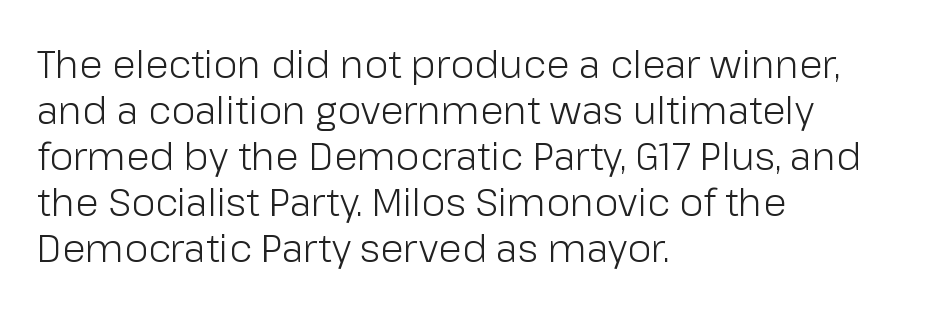
{"serif": "no", "italic": "no", "bold": "no", "weight": "light", "width": "normal", "stroke_contrast": "low", "x_height": "medium", "monospaced": "no", "underline": "no", "align": "left", "line_spacing_ratio": 1.21, "letter_spacing": "normal", "letter_spacing_em": 0.0, "glyph_px": 38}
